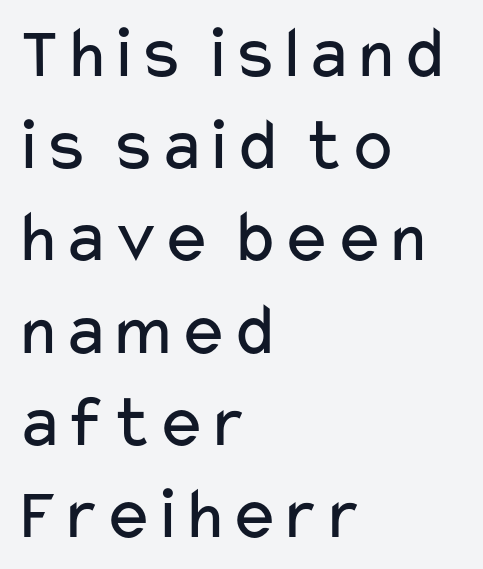
The image shows 75 px regular-weight, wide sans-serif type, upright; set left-aligned, line spacing 1.23x, normal letter spacing, not underlined; low stroke contrast and a medium x-height.
